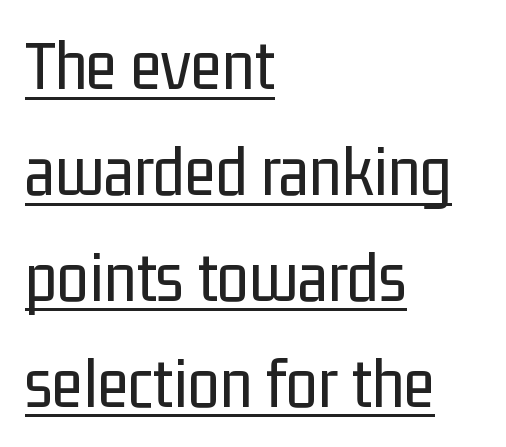
The image shows 72 px regular-weight, condensed sans-serif type, upright; set left-aligned, normal line spacing (1.47x), normal letter spacing, underlined; low stroke contrast and a medium x-height.
